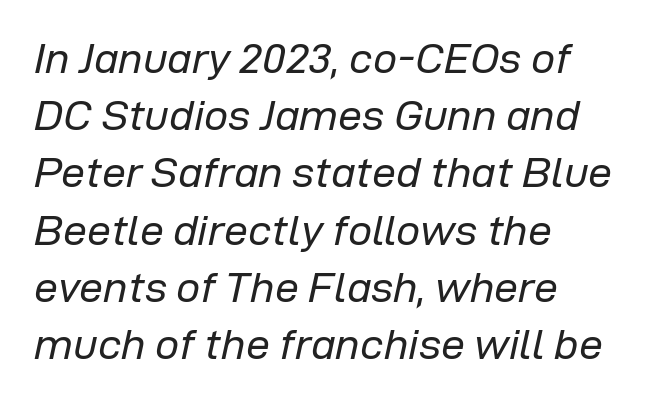
The text block is weighted toward the left margin, trailing off unevenly rightward. Caption: face not bold, strokes unweighted. The rendering uses natural spacing where letterforms have individual widths. A typesetter would mark this as italic. The line-height multiplier appears to be the usual default.
